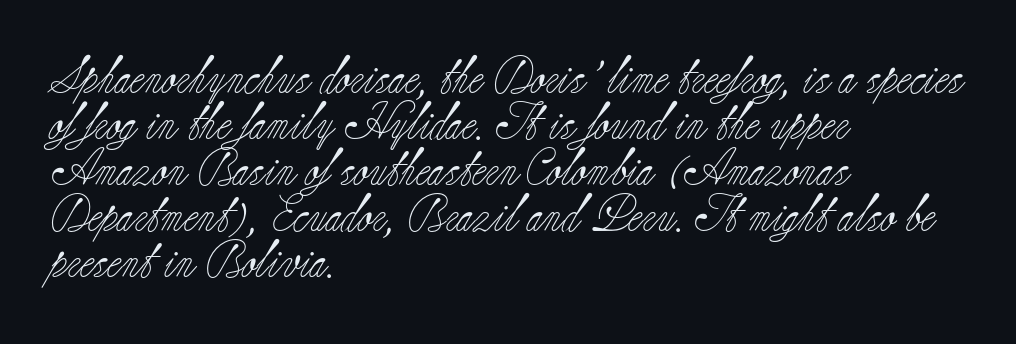
The image shows 37 px light serif type; set left-aligned, line spacing 1.24x, normal letter spacing, not underlined; low stroke contrast and a small x-height.
